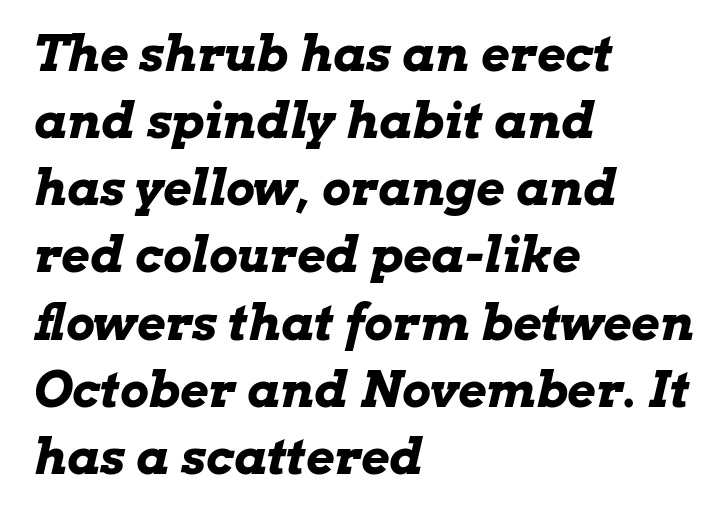
Underline: absent. The characters look thick and weighty, a clear bold. Words appear dense and cohesive because spacing is normal. The typography opts for an oblique posture over an upright one.
